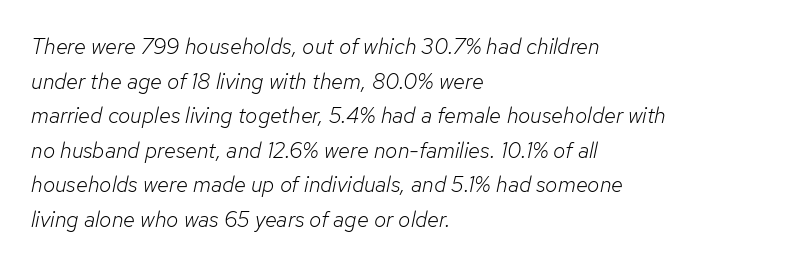
Tall strokes in this sample are angled rather than plumb. The leading is moderate, giving the passage an even texture. Letters rest on an invisible, unmarked baseline. Line starts are locked; line ends wander.
